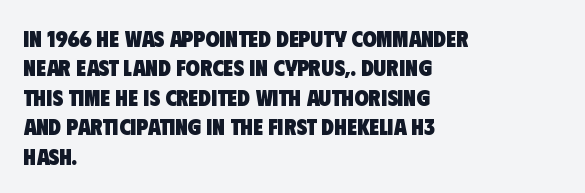
Q: Is the text bold? A: Yes.
Q: Is the text underlined? A: No.
Q: How is the paragraph aligned? A: Left-aligned.
Q: Is the spacing between letters normal or unusually wide? A: Normal.
Q: Is the spacing between lines tight, normal or loose? A: Normal.
